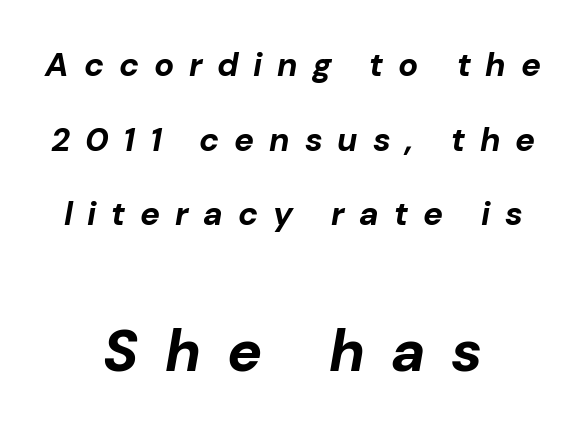
Character widths vary here, with narrow letters taking less room than wide ones. Each new line begins a long way beneath the previous one. The letterforms stand isolated, each surrounded by extra space. Check under the words: just untouched page. The paragraph has two soft edges and a firm central axis. Typesetter's note — lower block bumped up in size, upper block left smaller.
